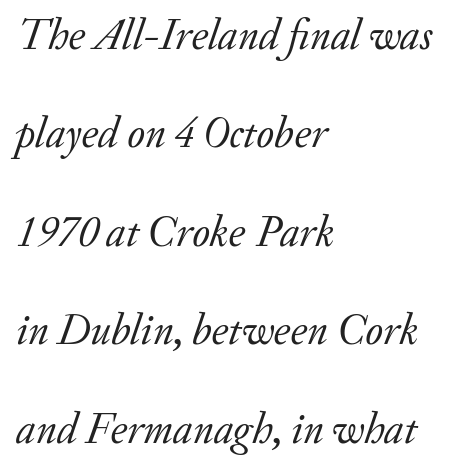
Q: Is the text bold? A: No.
Q: Is the text italic (slanted)? A: Yes, it leans right by about 20 degrees.
Q: Is the typeface a serif or a sans-serif typeface? A: Serif.
Q: Is the text underlined? A: No.
Q: How is the paragraph aligned? A: Left-aligned.
Q: Is the spacing between letters normal or unusually wide? A: Normal.
Q: Is the spacing between lines tight, normal or loose? A: Loose.
Q: Width (condensed, normal, or wide)? A: Normal.
Q: Stroke contrast? A: Low.
Q: x-height? A: Small.
Q: Monospaced? A: No.
